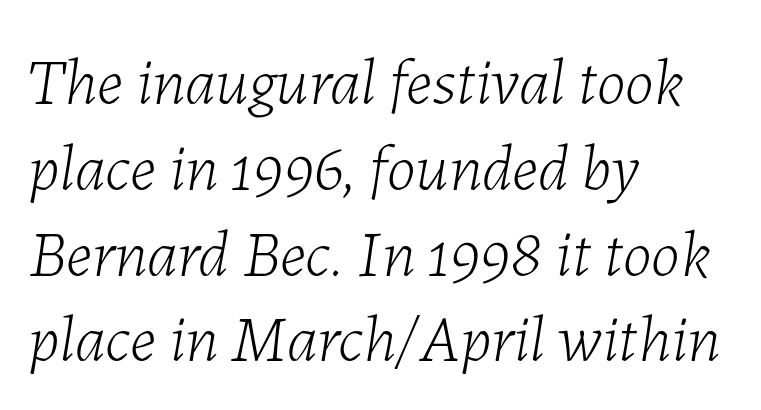
The image shows 66 px light type, italic (leaning right); set left-aligned, normal line spacing (1.3x), normal letter spacing, not underlined; low stroke contrast and a medium x-height.
